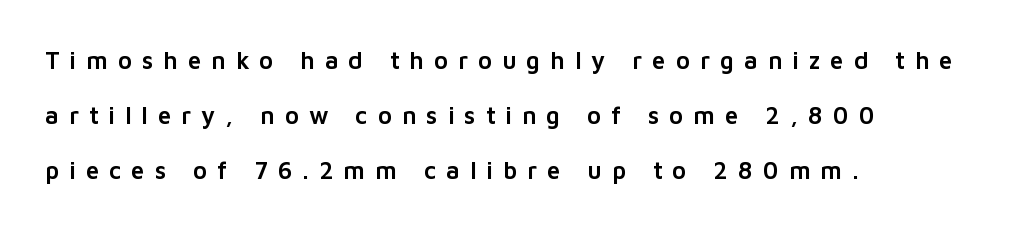
The image shows 24 px text type, upright; set left-aligned, loose line spacing (2.3x), unusually wide letter spacing (+0.42 em), not underlined.
